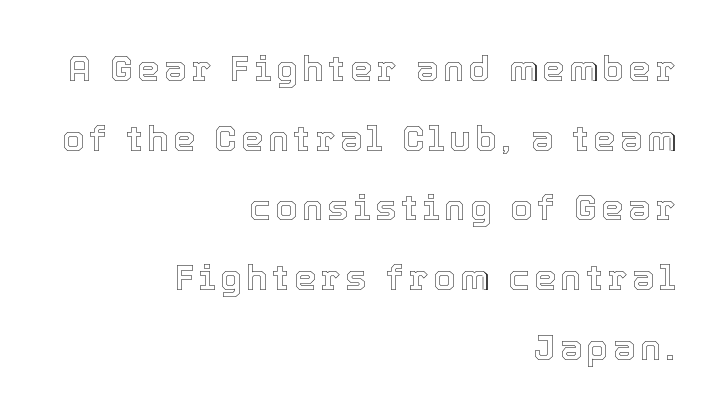
The image shows 35 px text type, upright; set right-aligned, loose line spacing (1.99x), not underlined; a medium x-height.
